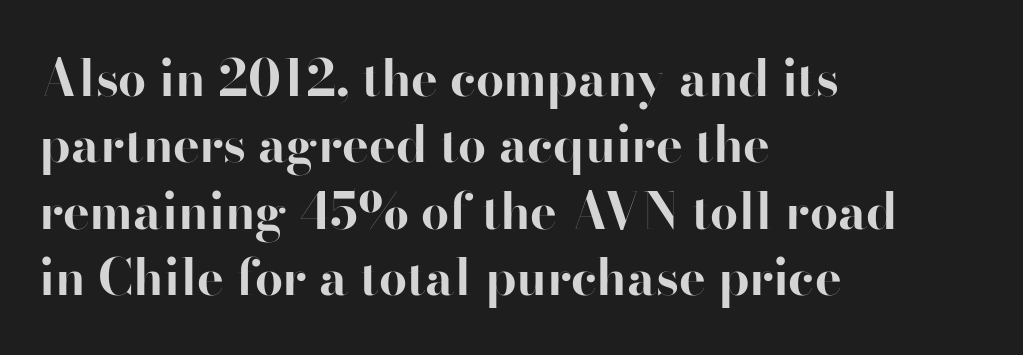
Q: Is the text bold? A: Yes.
Q: Is the text italic (slanted)? A: No, it is upright.
Q: Is the typeface a serif or a sans-serif typeface? A: Sans-serif.
Q: Is the text underlined? A: No.
Q: How is the paragraph aligned? A: Left-aligned.
Q: Is the spacing between letters normal or unusually wide? A: Normal.
Q: Is the spacing between lines tight, normal or loose? A: Normal.
Q: Width (condensed, normal, or wide)? A: Normal.
Q: Stroke contrast? A: High.
Q: x-height? A: Small.
Q: Monospaced? A: No.
